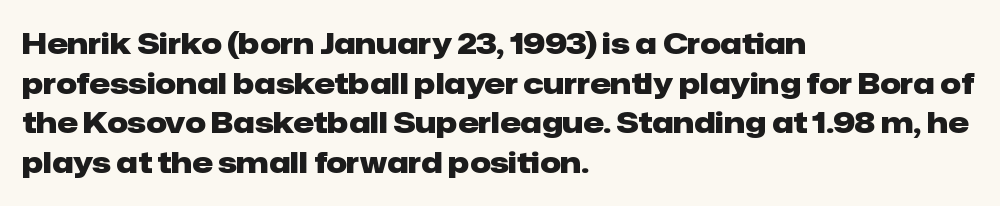
{"serif": "no", "italic": "no", "bold": "yes", "weight": "heavy", "width": "normal", "stroke_contrast": "low", "x_height": "medium", "monospaced": "no", "underline": "no", "align": "left", "line_spacing": "normal", "line_spacing_ratio": 1.37, "letter_spacing": "normal", "letter_spacing_em": 0.0, "glyph_px": 29}
